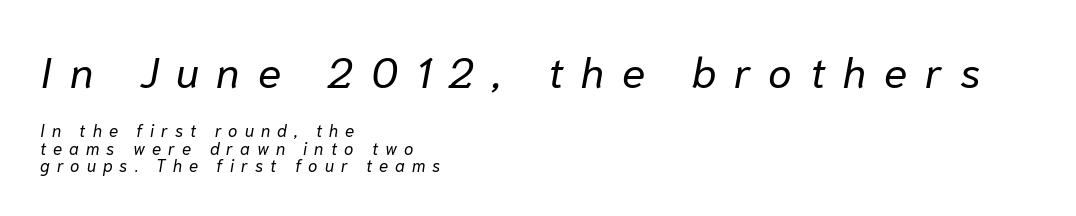
Q: Is the text bold? A: No.
Q: Is the text italic (slanted)? A: Yes, it leans right by about 10 degrees.
Q: Is the text underlined? A: No.
Q: How is the paragraph aligned? A: Left-aligned.
Q: Is the spacing between letters normal or unusually wide? A: Unusually wide.
Q: Is the spacing between lines tight, normal or loose? A: Tight.
Q: Which block of text is set in a larger size, the first (top) or the second (bottom)? A: The first (top) one.
Q: Width (condensed, normal, or wide)? A: Normal.
Q: Stroke contrast? A: Low.
Q: x-height? A: Medium.
Q: Monospaced? A: No.
